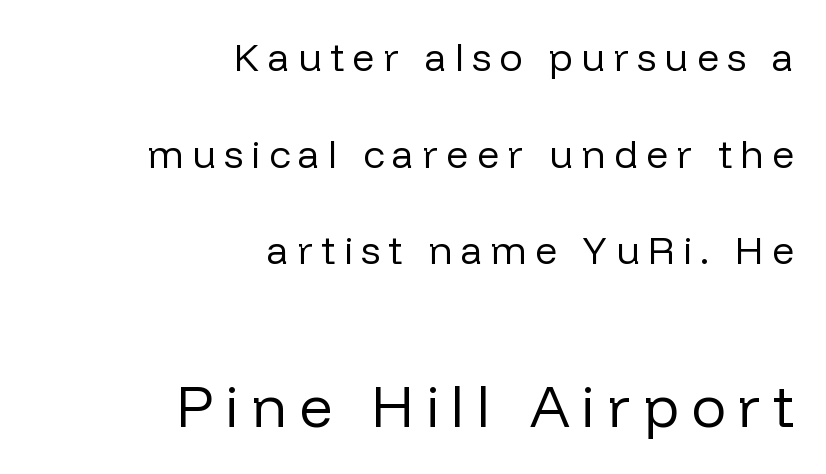
Q: Is the text bold? A: No.
Q: Is the text italic (slanted)? A: No, it is upright.
Q: Is the typeface a serif or a sans-serif typeface? A: Sans-serif.
Q: Is the text underlined? A: No.
Q: How is the paragraph aligned? A: Right-aligned.
Q: Is the spacing between letters normal or unusually wide? A: Unusually wide.
Q: Is the spacing between lines tight, normal or loose? A: Loose.
Q: Which block of text is set in a larger size, the first (top) or the second (bottom)? A: The second (bottom) one.
Q: Width (condensed, normal, or wide)? A: Normal.
Q: Stroke contrast? A: Low.
Q: x-height? A: Medium.
Q: Monospaced? A: No.
